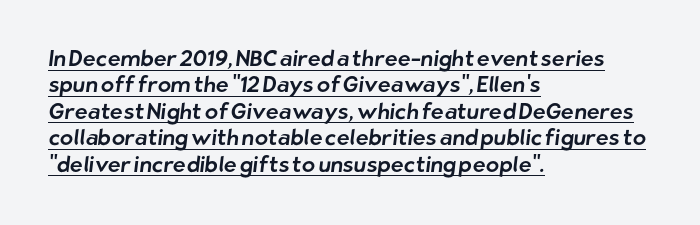
{"underline": "yes", "align": "left", "line_spacing_ratio": 1.2, "letter_spacing": "normal", "letter_spacing_em": 0.0, "glyph_px": 22}
